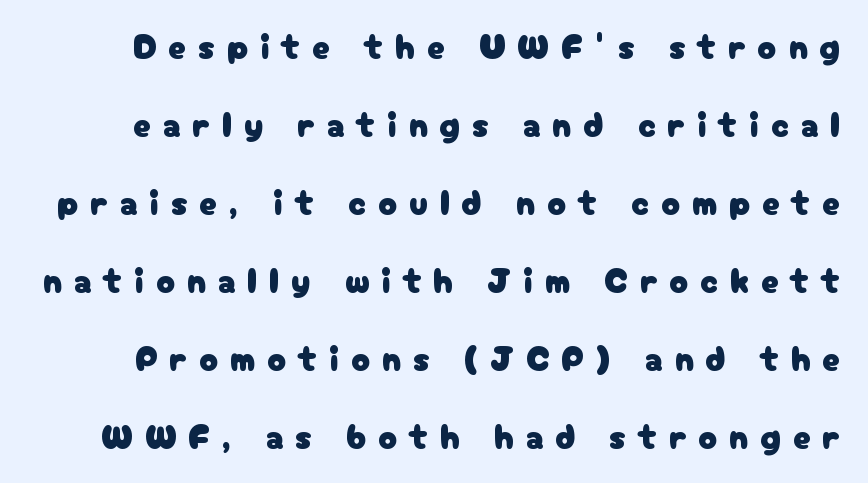
The image shows 35 px sans-serif type, upright; set loose line spacing (2.23x), unusually wide letter spacing (+0.34 em), not underlined; low stroke contrast and a medium x-height.
